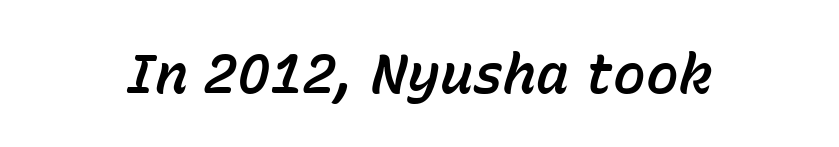
Italic? Definitely — the glyphs are oblique. The tracking reads as untouched default to a designer's eye. The words here are not underlined. Think of a printed novel: that variable character pitch is what you see here.
